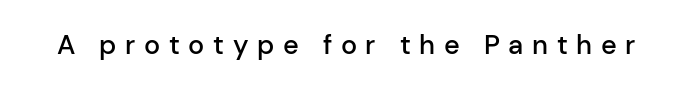
The image shows 27 px text type, upright; set unusually wide letter spacing (+0.32 em), not underlined.
